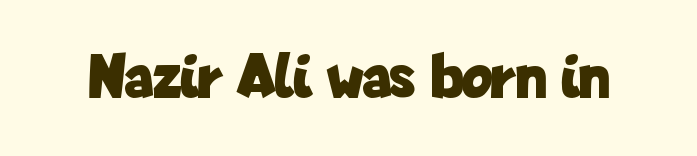
The image shows 64 px bold, condensed sans-serif type, upright; set normal letter spacing, not underlined; low stroke contrast and a medium x-height.
